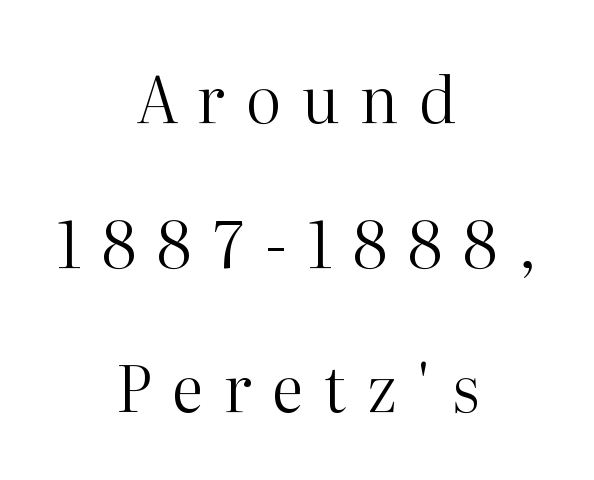
{"serif": "yes", "italic": "no", "bold": "no", "weight": "regular", "width": "normal", "stroke_contrast": "high", "x_height": "medium", "monospaced": "no", "underline": "no", "align": "center", "line_spacing": "loose", "line_spacing_ratio": 2.26, "letter_spacing": "wide", "letter_spacing_em": 0.32, "glyph_px": 64}
